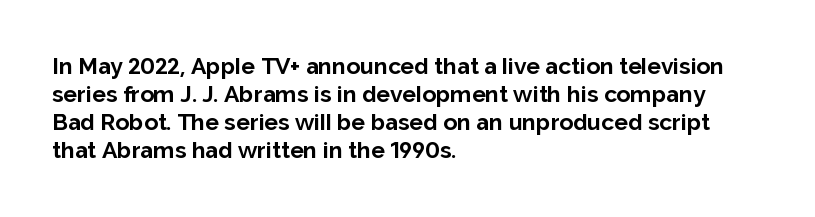
Look at the stroke-to-counter ratio: heavy, a bold. Ordinary non-slanted type is in use. The baseline area is clear. The setting favours the left margin, as ordinary paragraphs usually do. Look at the tracking — it's just the regular setting, nothing added.
